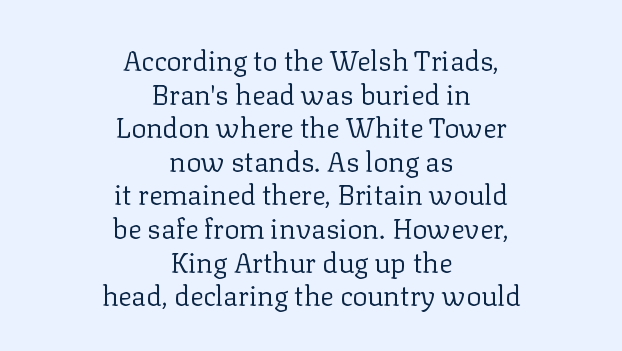
{"serif": "yes", "italic": "no", "bold": "no", "weight": "regular", "width": "normal", "stroke_contrast": "low", "x_height": "medium", "monospaced": "no", "underline": "no", "align": "center", "line_spacing_ratio": 1.2, "letter_spacing": "normal", "letter_spacing_em": 0.0, "glyph_px": 28}
